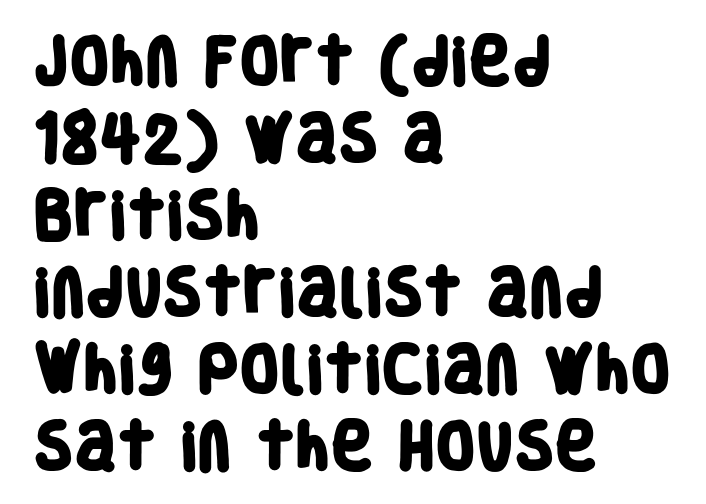
{"serif": "no", "bold": "yes", "weight": "heavy", "width": "condensed", "stroke_contrast": "low", "x_height": "large", "monospaced": "no", "underline": "no", "align": "left", "line_spacing": "normal", "line_spacing_ratio": 1.48, "letter_spacing": "normal", "letter_spacing_em": 0.0, "glyph_px": 52}
